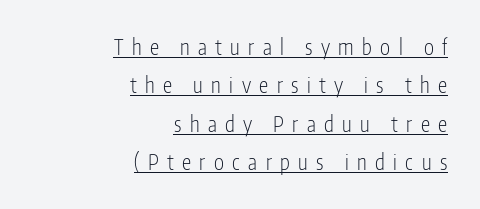
Q: Is the text bold? A: No.
Q: Is the text italic (slanted)? A: No, it is upright.
Q: Is the text underlined? A: Yes.
Q: How is the paragraph aligned? A: Right-aligned.
Q: Is the spacing between letters normal or unusually wide? A: Unusually wide.
